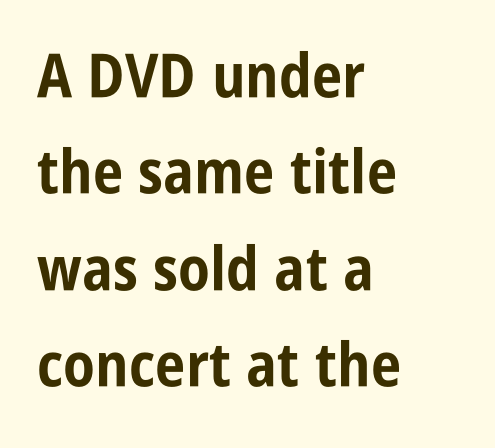
The characters display no serif detailing; their extremities are plain. A normal amount of white space separates one row of letters from the next. Look at the tracking — it's just the regular setting, nothing added. The passage shown is typed in a proportional face where columns would drift. A clean baseline with only descenders dipping below it. Notice how thick the strokes are: this is what a full bold looks like.
